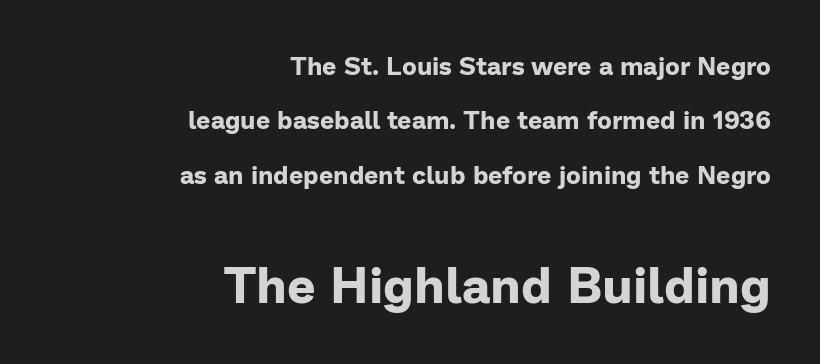
A bare baseline throughout the passage. Line spacing here is loose. The designer gave the closing block more size than the opening block. Which margin do the lines hug? The right one — the left edge is uneven.
